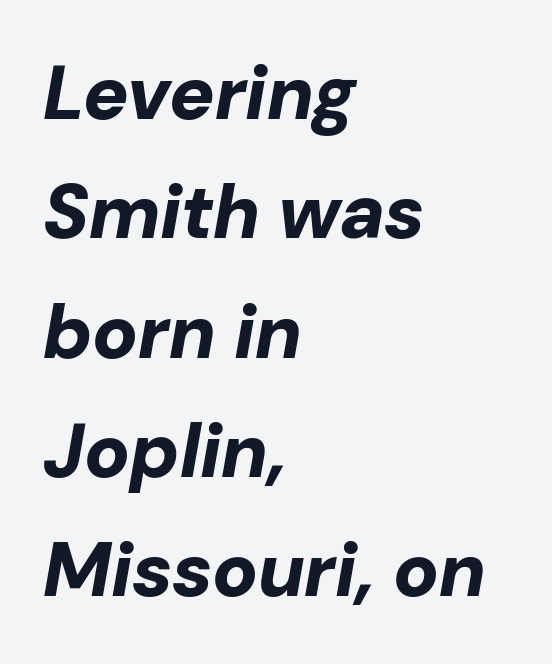
The image shows 76 px bold type, italic (leaning right); set left-aligned, normal line spacing (1.57x), normal letter spacing, not underlined; low stroke contrast and a medium x-height.
